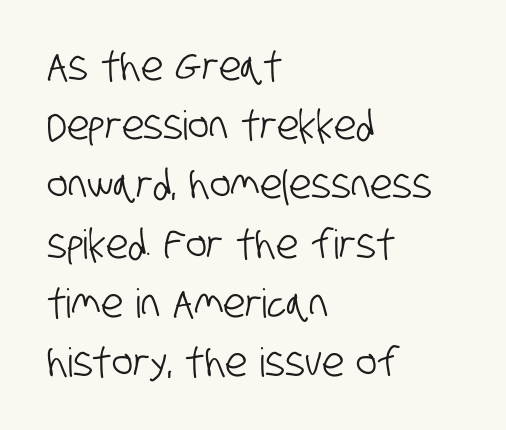
{"serif": "no", "width": "condensed", "stroke_contrast": "low", "x_height": "large", "monospaced": "no", "underline": "no", "align": "left", "line_spacing": "normal", "line_spacing_ratio": 1.48, "letter_spacing": "normal", "letter_spacing_em": 0.0, "glyph_px": 40}
